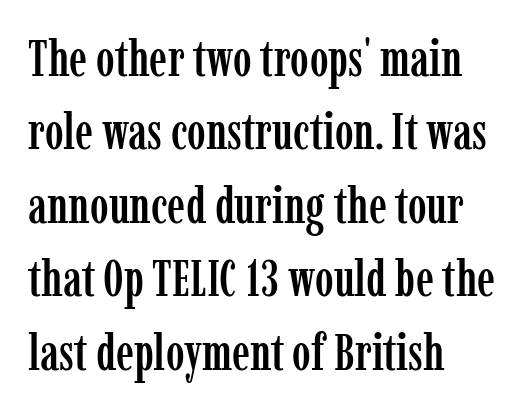
The image shows 50 px condensed serif type, upright; set left-aligned, normal line spacing (1.47x), normal letter spacing, not underlined; low stroke contrast and a medium x-height.
